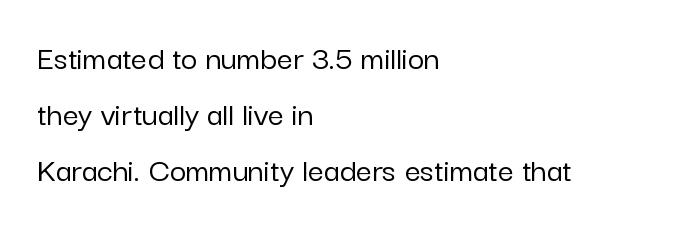
Q: Is the text italic (slanted)? A: No, it is upright.
Q: Is the typeface a serif or a sans-serif typeface? A: Sans-serif.
Q: Is the text underlined? A: No.
Q: How is the paragraph aligned? A: Left-aligned.
Q: Is the spacing between letters normal or unusually wide? A: Normal.
Q: Is the spacing between lines tight, normal or loose? A: Normal.
Q: Width (condensed, normal, or wide)? A: Normal.
Q: Stroke contrast? A: Low.
Q: x-height? A: Medium.
Q: Monospaced? A: No.
